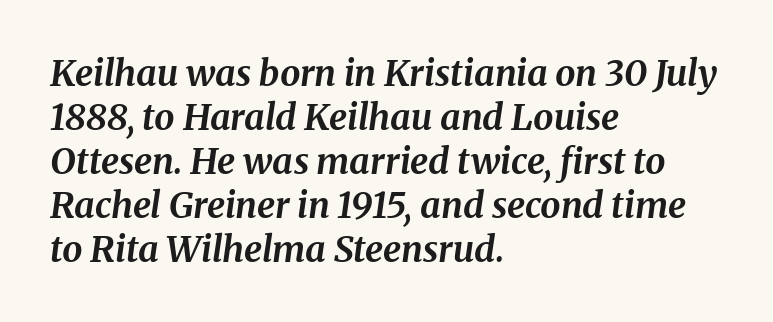
Q: Is the text bold? A: Yes.
Q: Is the text italic (slanted)? A: Yes, it leans right by about 8 degrees.
Q: Is the text underlined? A: No.
Q: How is the paragraph aligned? A: Left-aligned.
Q: Is the spacing between letters normal or unusually wide? A: Normal.
Q: Width (condensed, normal, or wide)? A: Normal.
Q: Stroke contrast? A: Medium.
Q: x-height? A: Medium.
Q: Monospaced? A: No.
